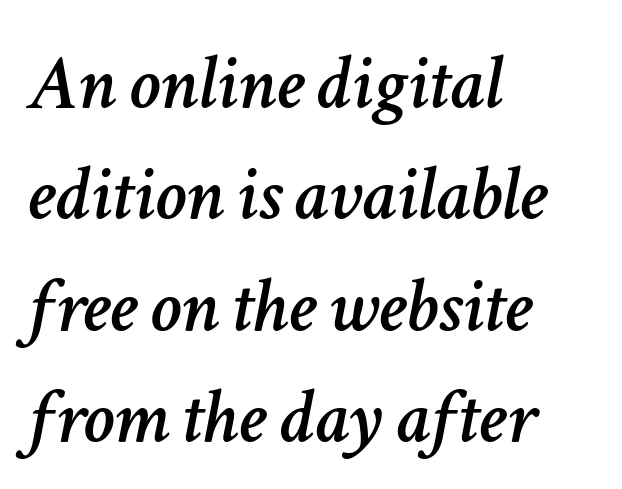
One glance says typical: line gaps are just what's usual. Quick note: underline off. Is this a fixed-width face? No — the glyphs have proportional, varying widths. Which margin do the lines hug? The left one — the right edge is uneven. In terms of posture, this sample is oblique.
